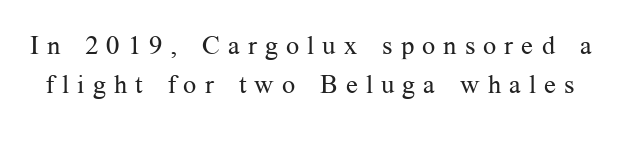
Q: Is the text bold? A: No.
Q: Is the text italic (slanted)? A: No, it is upright.
Q: Is the text underlined? A: No.
Q: Is the spacing between letters normal or unusually wide? A: Unusually wide.
Q: Is the spacing between lines tight, normal or loose? A: Normal.
